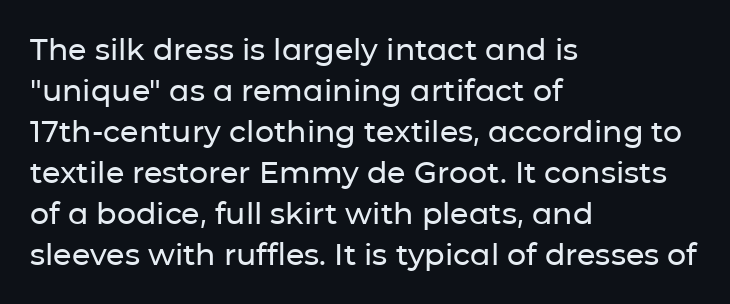
Glance below the letters and you will spot only blank space. The letterforms sit shoulder to shoulder at normal distance. Short and long lines alike share a common starting point at left. The glyphs in this specimen are sans serif.
